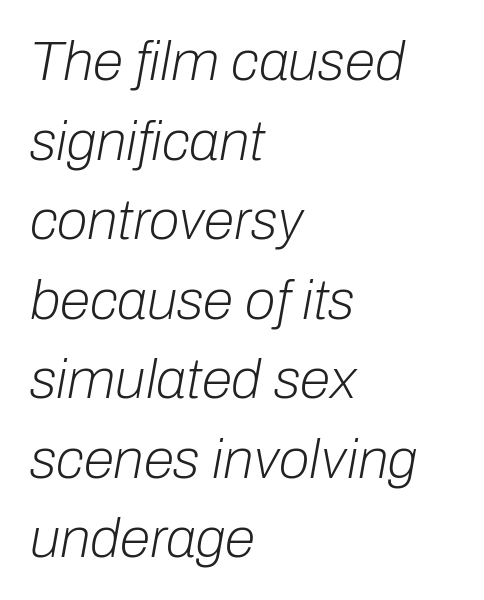
{"italic": "yes", "lean": "right", "slant_degrees": 10, "bold": "no", "weight": "light", "width": "normal", "stroke_contrast": "low", "x_height": "medium", "monospaced": "no", "underline": "no", "align": "left", "line_spacing": "normal", "line_spacing_ratio": 1.42, "letter_spacing": "normal", "letter_spacing_em": 0.0, "glyph_px": 56}
